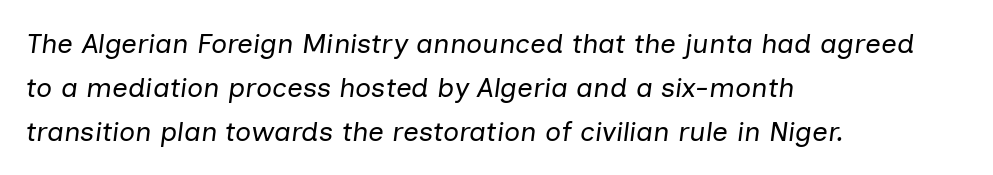
The image shows 28 px regular-weight type, italic (leaning right); set left-aligned, normal line spacing (1.58x), normal letter spacing, not underlined; low stroke contrast and a medium x-height.
